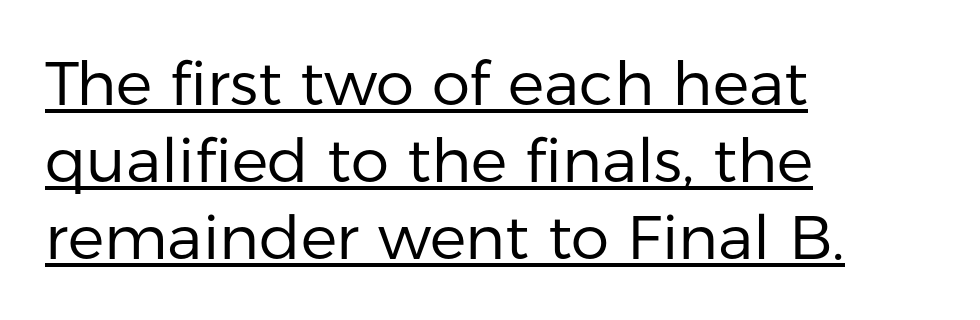
Q: Is the text bold? A: No.
Q: Is the text italic (slanted)? A: No, it is upright.
Q: Is the typeface a serif or a sans-serif typeface? A: Sans-serif.
Q: Is the text underlined? A: Yes.
Q: How is the paragraph aligned? A: Left-aligned.
Q: Is the spacing between letters normal or unusually wide? A: Normal.
Q: Is the spacing between lines tight, normal or loose? A: Normal.
Q: Width (condensed, normal, or wide)? A: Normal.
Q: Stroke contrast? A: Low.
Q: x-height? A: Medium.
Q: Monospaced? A: No.
